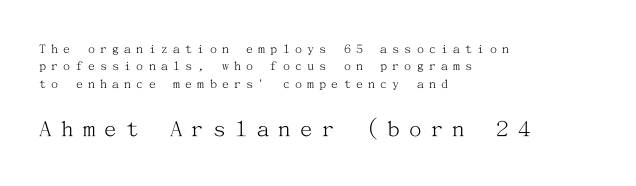
Q: Is the text bold? A: No.
Q: Is the text italic (slanted)? A: No, it is upright.
Q: Is the text underlined? A: No.
Q: How is the paragraph aligned? A: Left-aligned.
Q: Is the spacing between letters normal or unusually wide? A: Unusually wide.
Q: Which block of text is set in a larger size, the first (top) or the second (bottom)? A: The second (bottom) one.
